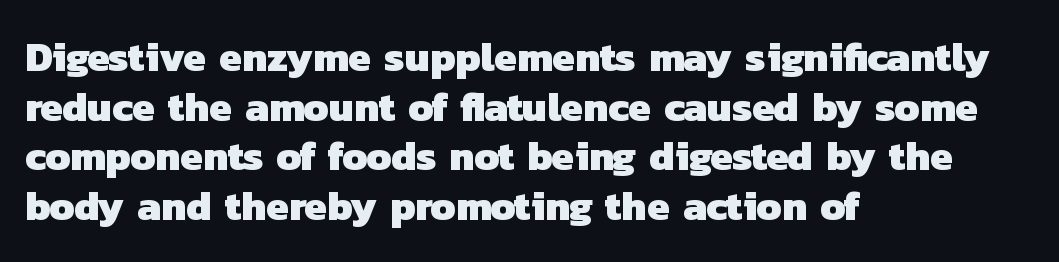
Unlike a traditional serif, this face leaves its strokes unadorned. Is the block centered? No — it sits flush against the left margin. Plain, unruled lines of type. The font is running at its bold setting. Spacing verdict: proportional, widths tailored to each character. A typesetter would call this zero additional tracking.
